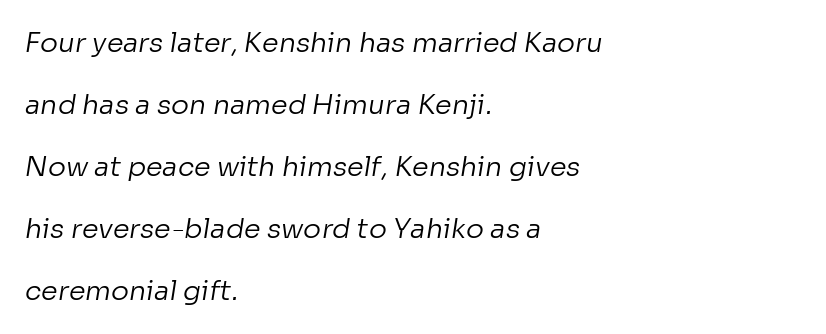
The line-height multiplier appears high, well above default. No extra tracking has been applied to these lines. Anything drawn beneath the words? Only blank space. The font is comparable to plain body text, perhaps lighter.
